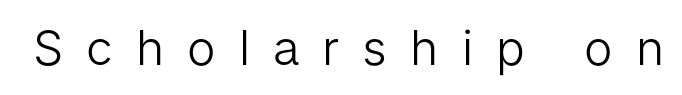
Nope, no serifs anywhere on these letters. Descender tails drop into unmarked territory. You could only call the tracking loose — the letters float apart. Stems and bowls with no extra thickness — not bold. The letters stand straight up with perfectly vertical stems.
